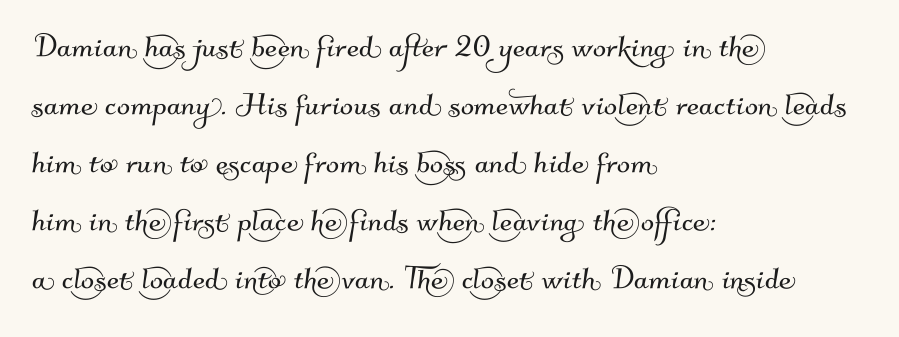
The image shows 39 px sans-serif type; set left-aligned, normal line spacing (1.49x), normal letter spacing, not underlined; medium stroke contrast and a small x-height.
